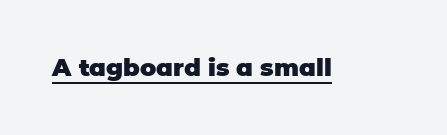
{"italic": "no", "bold": "yes", "underline": "yes", "letter_spacing": "normal", "letter_spacing_em": 0.0, "glyph_px": 24}
